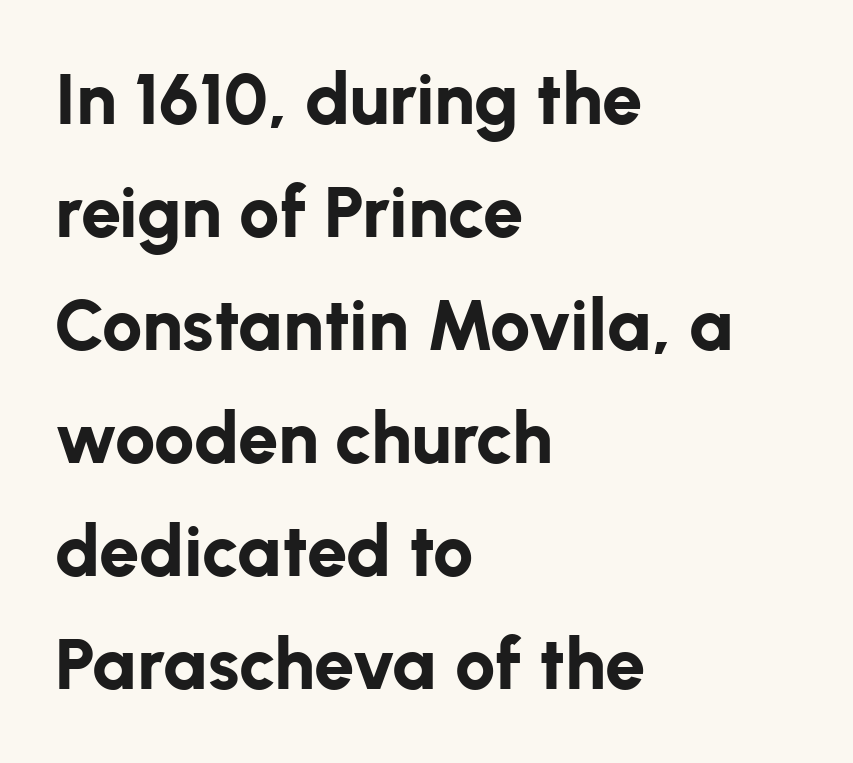
{"serif": "no", "italic": "no", "bold": "yes", "weight": "bold", "width": "normal", "stroke_contrast": "low", "x_height": "medium", "monospaced": "no", "underline": "no", "align": "left", "line_spacing": "normal", "line_spacing_ratio": 1.57, "letter_spacing": "normal", "letter_spacing_em": 0.0, "glyph_px": 72}
